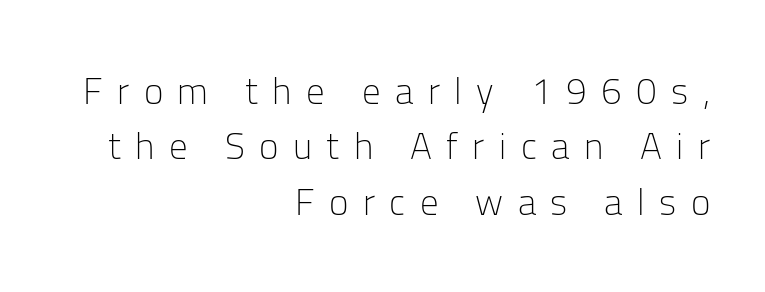
Q: Is the text bold? A: No.
Q: Is the text italic (slanted)? A: No, it is upright.
Q: Is the typeface a serif or a sans-serif typeface? A: Sans-serif.
Q: Is the text underlined? A: No.
Q: How is the paragraph aligned? A: Right-aligned.
Q: Is the spacing between letters normal or unusually wide? A: Unusually wide.
Q: Is the spacing between lines tight, normal or loose? A: Normal.
Q: Width (condensed, normal, or wide)? A: Normal.
Q: Stroke contrast? A: Low.
Q: x-height? A: Medium.
Q: Monospaced? A: No.
